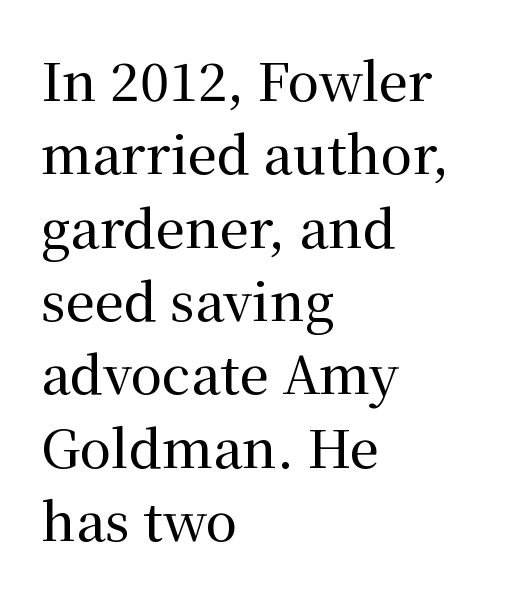
{"serif": "yes", "italic": "no", "width": "normal", "stroke_contrast": "medium", "x_height": "medium", "monospaced": "no", "underline": "no", "align": "left", "line_spacing": "normal", "line_spacing_ratio": 1.41, "letter_spacing": "normal", "letter_spacing_em": 0.0, "glyph_px": 52}
